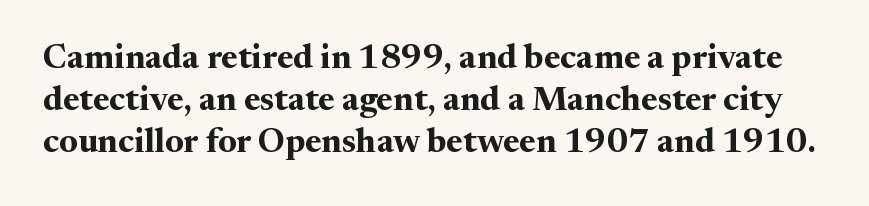
Q: Is the text bold? A: Yes.
Q: Is the text italic (slanted)? A: No, it is upright.
Q: Is the typeface a serif or a sans-serif typeface? A: Serif.
Q: Is the text underlined? A: No.
Q: Is the spacing between letters normal or unusually wide? A: Normal.
Q: Width (condensed, normal, or wide)? A: Normal.
Q: Stroke contrast? A: Medium.
Q: x-height? A: Medium.
Q: Monospaced? A: No.
